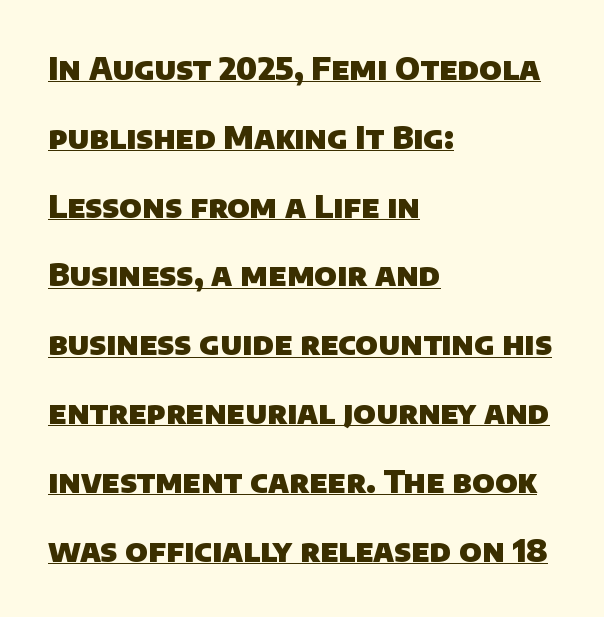
{"serif": "no", "bold": "yes", "weight": "heavy", "width": "normal", "stroke_contrast": "low", "x_height": "large", "monospaced": "no", "underline": "yes", "align": "left", "line_spacing": "loose", "line_spacing_ratio": 2.22, "letter_spacing": "normal", "letter_spacing_em": 0.0, "glyph_px": 31}
